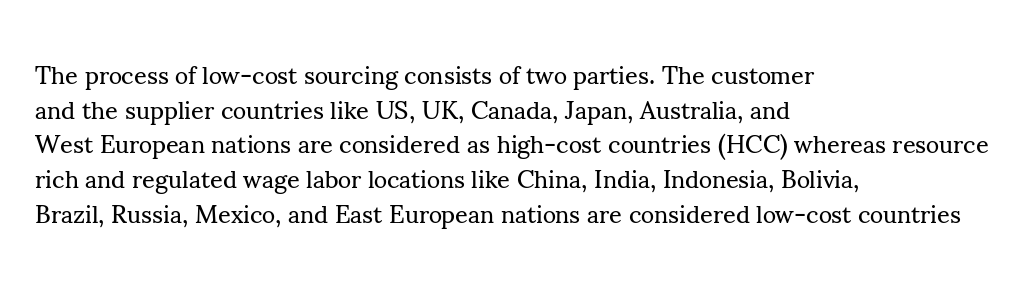
The image shows 25 px text type, upright; set left-aligned, normal line spacing (1.39x), normal letter spacing, not underlined.
